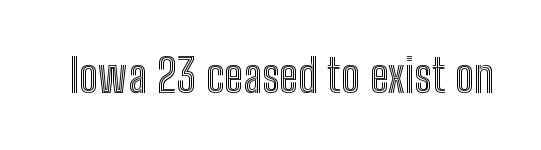
The face used here is rendered with its standard letterfit. The axis of the letterforms is exactly vertical. Think of a printed novel: that variable character pitch is what you see here. Rule under the text: the space is simply empty.
